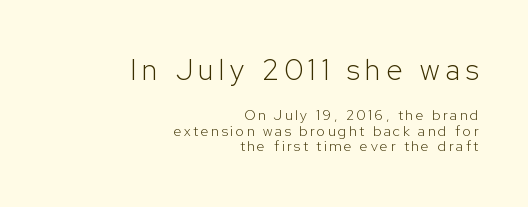
The image shows 29 px light sans-serif type, upright; set right-aligned, tight line spacing (1.11x), unusually wide letter spacing (+0.2 em), not underlined; the first (top) block is 2.07x larger; low stroke contrast and a medium x-height.
